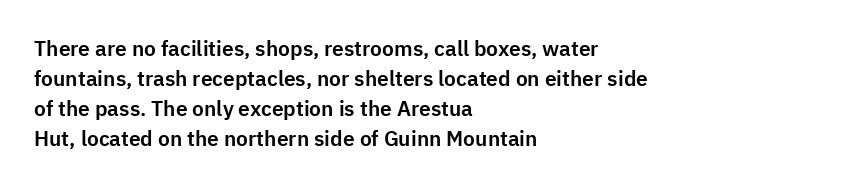
The gaps between neighbouring characters are ordinary and unremarkable. This rendering uses left alignment, leaving the right contour irregular. Horizontal bands of white between lines are of average thickness. The strip under each line holds only bare page. It's the straight-up-and-down kind of type.
